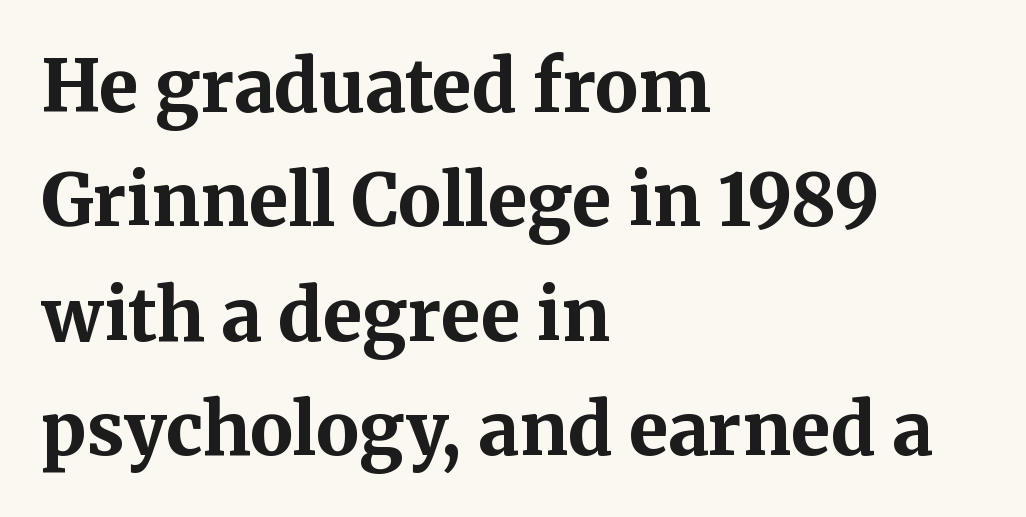
{"serif": "yes", "italic": "no", "bold": "yes", "weight": "bold", "width": "normal", "stroke_contrast": "medium", "x_height": "medium", "monospaced": "no", "underline": "no", "align": "left", "line_spacing": "normal", "line_spacing_ratio": 1.59, "letter_spacing": "normal", "letter_spacing_em": 0.0, "glyph_px": 72}
